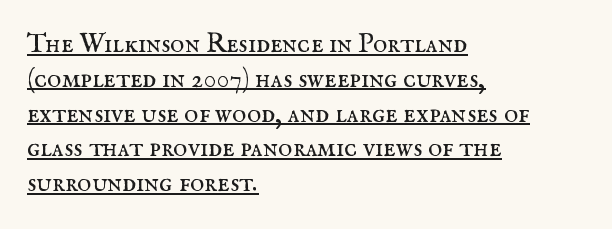
Tracking value appears to be zero — textbook default spacing. Caption: lettering with a line underneath. Every character sits straight up, as roman type does. Heaviness? Minimal to ordinary, like unemphasized prose. The space between consecutive lines is moderate.
